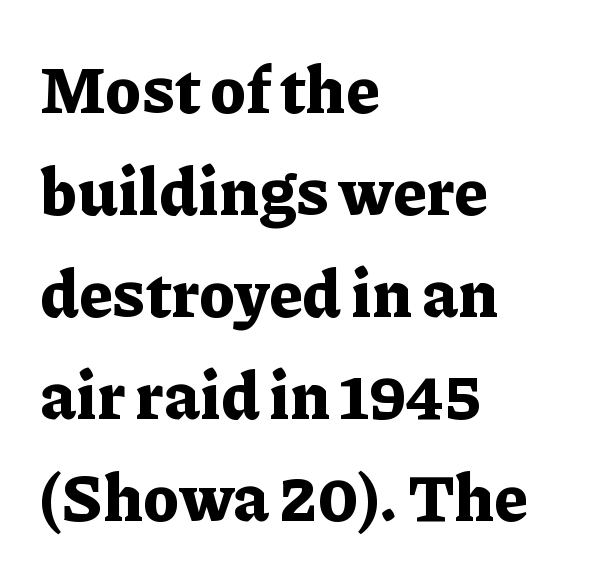
Q: Is the text bold? A: Yes.
Q: Is the text italic (slanted)? A: No, it is upright.
Q: Is the typeface a serif or a sans-serif typeface? A: Serif.
Q: Is the text underlined? A: No.
Q: How is the paragraph aligned? A: Left-aligned.
Q: Is the spacing between letters normal or unusually wide? A: Normal.
Q: Is the spacing between lines tight, normal or loose? A: Normal.
Q: Width (condensed, normal, or wide)? A: Normal.
Q: Stroke contrast? A: Low.
Q: x-height? A: Medium.
Q: Monospaced? A: No.
